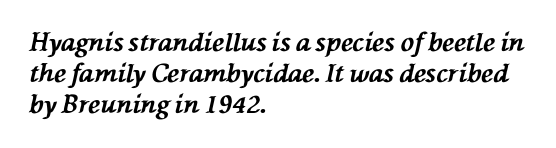
The image shows 25 px bold type, italic (leaning left); set left-aligned, line spacing 1.24x, normal letter spacing, not underlined.
